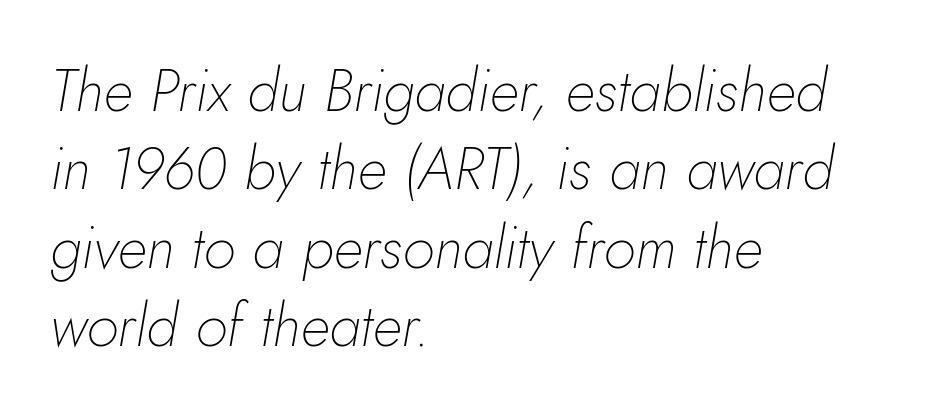
{"italic": "yes", "lean": "right", "slant_degrees": 10, "bold": "no", "weight": "thin", "width": "normal", "stroke_contrast": "low", "x_height": "small", "monospaced": "no", "underline": "no", "align": "left", "line_spacing": "normal", "line_spacing_ratio": 1.33, "letter_spacing": "normal", "letter_spacing_em": 0.0, "glyph_px": 59}
